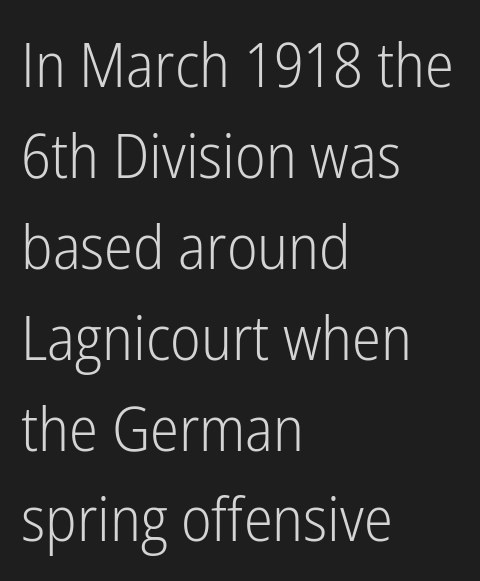
Q: Is the text bold? A: No.
Q: Is the text italic (slanted)? A: No, it is upright.
Q: Is the typeface a serif or a sans-serif typeface? A: Sans-serif.
Q: Is the text underlined? A: No.
Q: How is the paragraph aligned? A: Left-aligned.
Q: Is the spacing between letters normal or unusually wide? A: Normal.
Q: Is the spacing between lines tight, normal or loose? A: Normal.
Q: Width (condensed, normal, or wide)? A: Condensed.
Q: Stroke contrast? A: Low.
Q: x-height? A: Medium.
Q: Monospaced? A: No.
